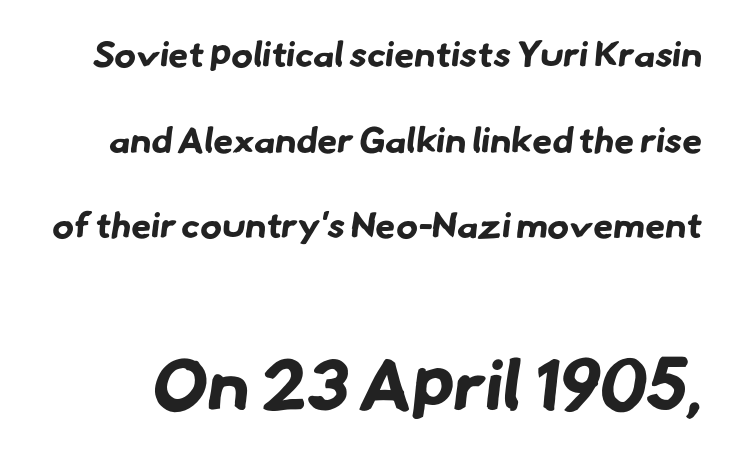
Font category for this specimen: sans-serif. Default kerning and tracking; the words read as compact shapes. Interline gaps are noticeably wide in this sample. Varying glyph widths throughout — classic text-font behaviour.
